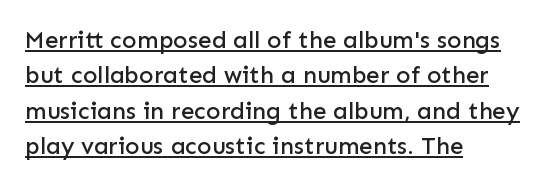
{"italic": "no", "underline": "yes", "align": "left", "line_spacing": "normal", "line_spacing_ratio": 1.47, "letter_spacing": "normal", "letter_spacing_em": 0.0, "glyph_px": 24}
